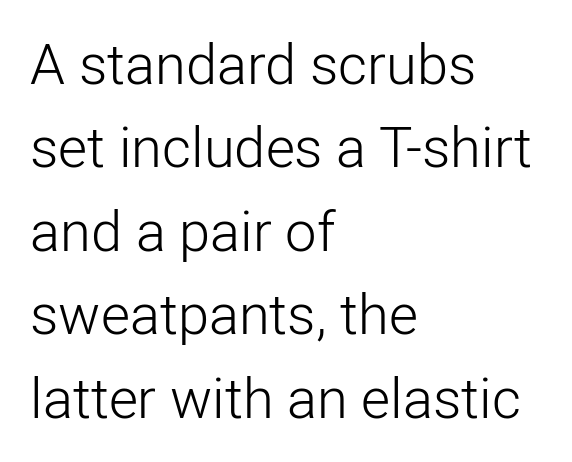
Q: Is the text bold? A: No.
Q: Is the text italic (slanted)? A: No, it is upright.
Q: Is the typeface a serif or a sans-serif typeface? A: Sans-serif.
Q: Is the text underlined? A: No.
Q: How is the paragraph aligned? A: Left-aligned.
Q: Is the spacing between letters normal or unusually wide? A: Normal.
Q: Is the spacing between lines tight, normal or loose? A: Normal.
Q: Width (condensed, normal, or wide)? A: Normal.
Q: Stroke contrast? A: Low.
Q: x-height? A: Medium.
Q: Monospaced? A: No.
